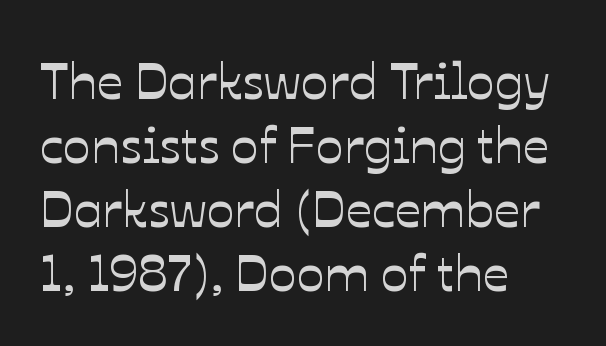
Q: Is the text italic (slanted)? A: No, it is upright.
Q: Is the text underlined? A: No.
Q: How is the paragraph aligned? A: Left-aligned.
Q: Is the spacing between letters normal or unusually wide? A: Normal.
Q: Width (condensed, normal, or wide)? A: Normal.
Q: Stroke contrast? A: Low.
Q: x-height? A: Medium.
Q: Monospaced? A: No.
